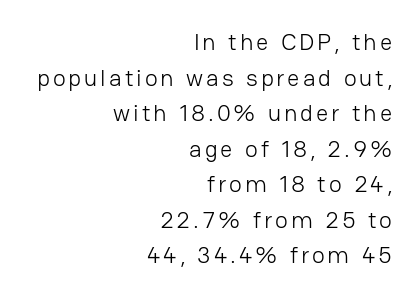
Q: Is the text bold? A: No.
Q: Is the text italic (slanted)? A: No, it is upright.
Q: Is the text underlined? A: No.
Q: How is the paragraph aligned? A: Right-aligned.
Q: Is the spacing between lines tight, normal or loose? A: Normal.
